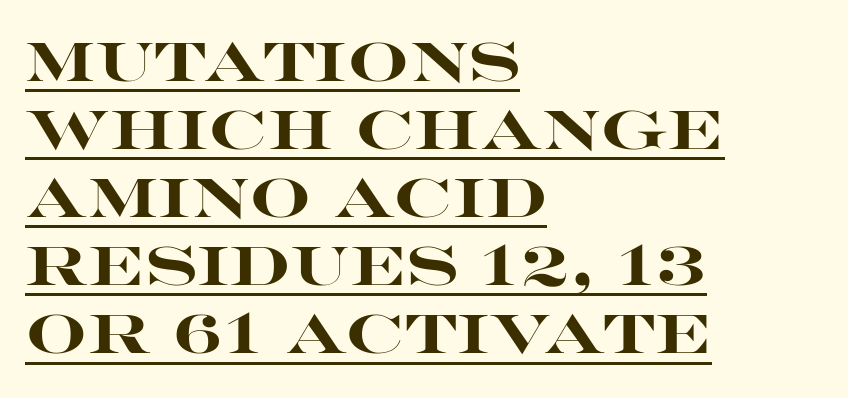
The image shows 54 px heavy, wide type, upright; set left-aligned, normal line spacing (1.26x), normal letter spacing, underlined; high stroke contrast and a large x-height.
